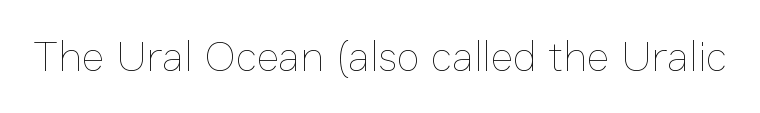
Q: Is the text bold? A: No.
Q: Is the text italic (slanted)? A: No, it is upright.
Q: Is the text underlined? A: No.
Q: Is the spacing between letters normal or unusually wide? A: Normal.
Q: Width (condensed, normal, or wide)? A: Normal.
Q: Stroke contrast? A: Low.
Q: x-height? A: Medium.
Q: Monospaced? A: No.
